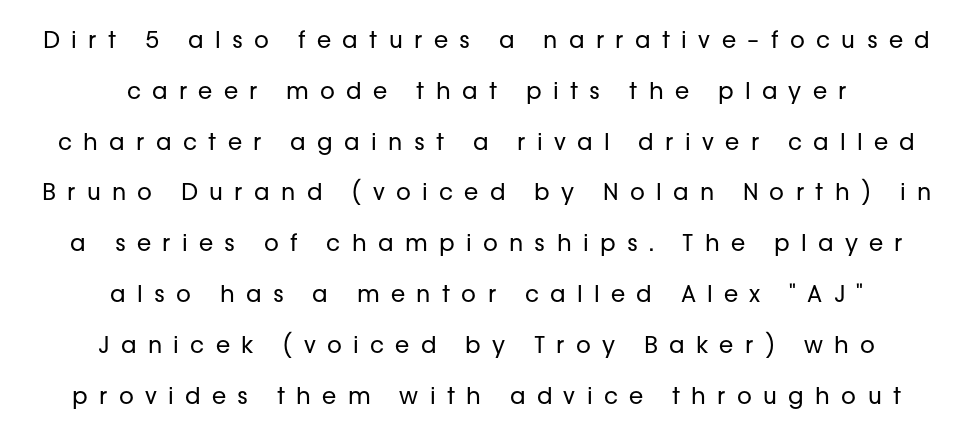
The rag falls on both sides of this text block equally. Nothing heavy about these letters — not bold at all. Summary of vertical rhythm: relaxed, with wide interline spacing. You can tell it's not italic because the verticals are truly vertical.
